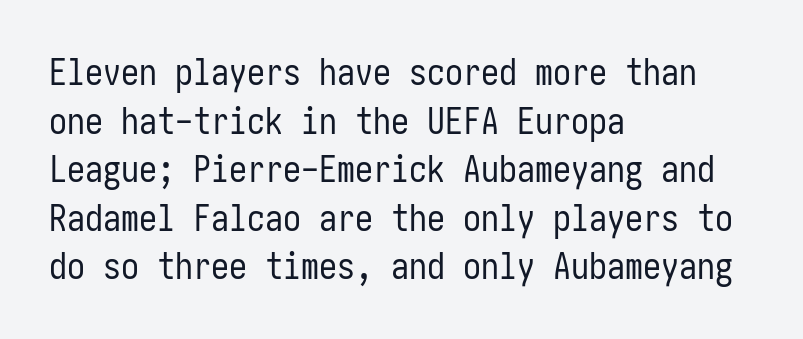
{"serif": "no", "italic": "no", "bold": "no", "weight": "regular", "width": "condensed", "stroke_contrast": "low", "x_height": "medium", "underline": "no", "align": "left", "line_spacing": "normal", "line_spacing_ratio": 1.35, "letter_spacing": "normal", "letter_spacing_em": 0.0, "glyph_px": 36}
